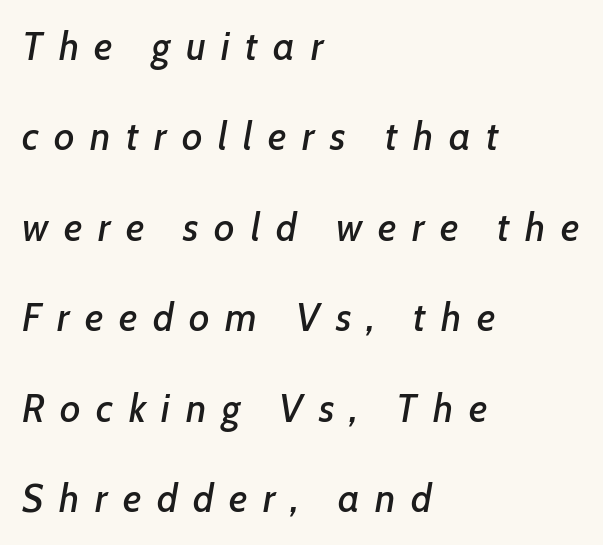
{"italic": "yes", "lean": "right", "slant_degrees": 7, "width": "normal", "stroke_contrast": "low", "x_height": "medium", "monospaced": "no", "underline": "no", "align": "left", "line_spacing": "loose", "line_spacing_ratio": 2.32, "letter_spacing": "wide", "letter_spacing_em": 0.4, "glyph_px": 39}
